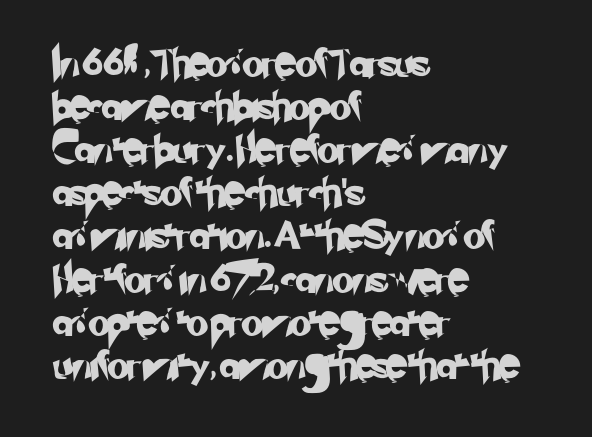
{"serif": "no", "width": "normal", "stroke_contrast": "low", "x_height": "small", "monospaced": "no", "underline": "no", "align": "left", "line_spacing": "normal", "line_spacing_ratio": 1.54, "letter_spacing": "normal", "letter_spacing_em": 0.0, "glyph_px": 28}
